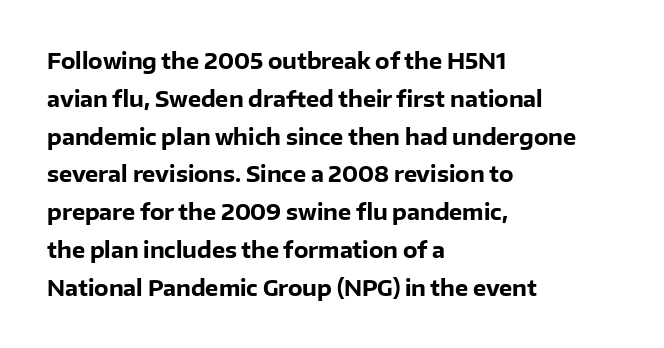
The image shows 21 px bold type, upright; set left-aligned, line spacing 1.8x, normal letter spacing, not underlined.
